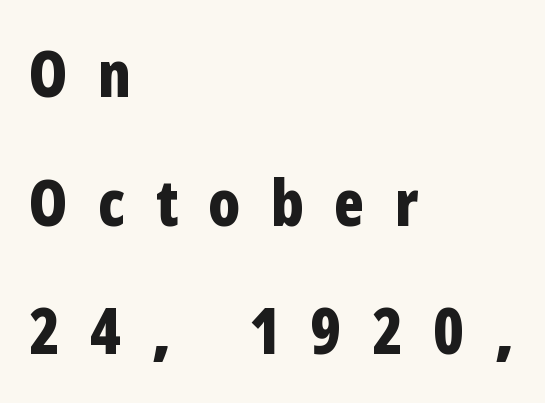
The image shows 63 px bold, condensed sans-serif type, upright; set left-aligned, loose line spacing (2.04x), unusually wide letter spacing (+0.48 em), not underlined; low stroke contrast and a medium x-height.
